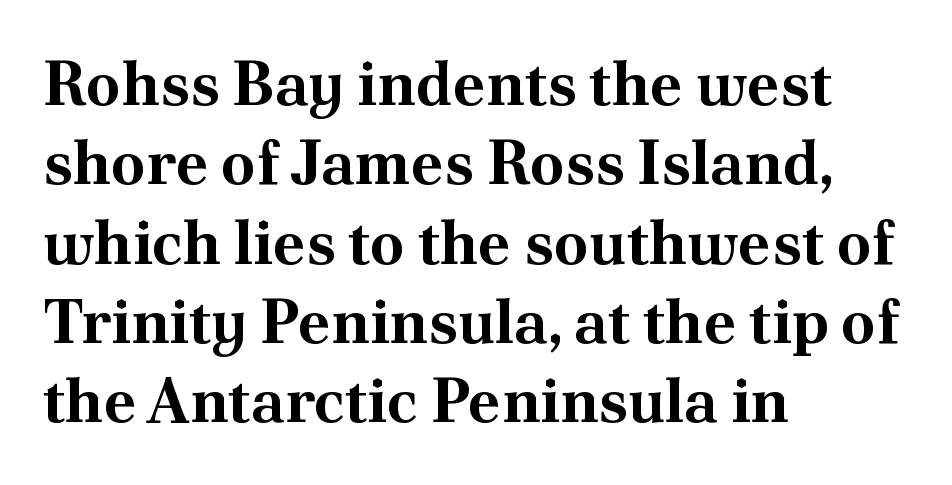
{"serif": "yes", "italic": "no", "bold": "yes", "weight": "bold", "width": "normal", "stroke_contrast": "medium", "x_height": "small", "monospaced": "no", "underline": "no", "align": "left", "line_spacing": "normal", "line_spacing_ratio": 1.28, "letter_spacing": "normal", "letter_spacing_em": 0.0, "glyph_px": 62}
